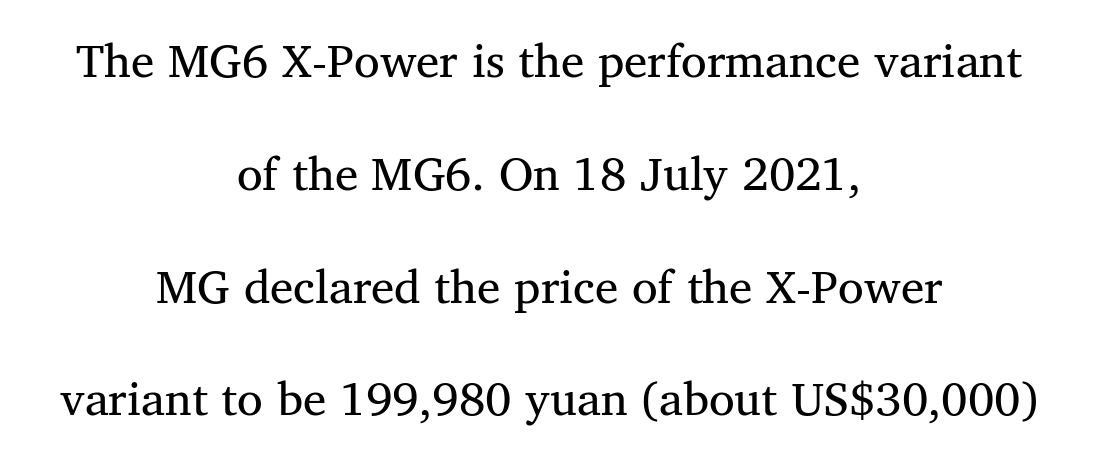
{"serif": "yes", "italic": "no", "bold": "no", "weight": "regular", "width": "normal", "stroke_contrast": "medium", "x_height": "medium", "monospaced": "no", "underline": "no", "align": "center", "line_spacing": "loose", "line_spacing_ratio": 2.4, "letter_spacing": "normal", "letter_spacing_em": 0.0, "glyph_px": 47}
